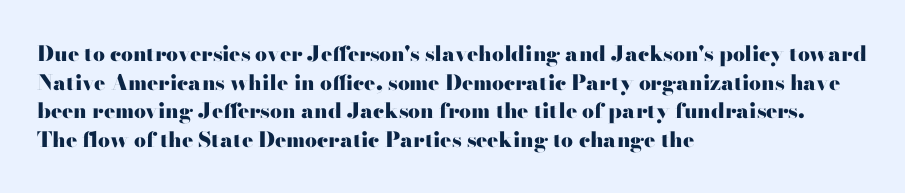
The image shows 21 px bold type, upright; set left-aligned, normal line spacing (1.36x), normal letter spacing, not underlined.
